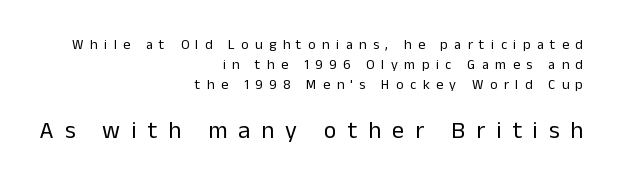
Q: Is the text bold? A: No.
Q: Is the text italic (slanted)? A: No, it is upright.
Q: Is the text underlined? A: No.
Q: How is the paragraph aligned? A: Right-aligned.
Q: Is the spacing between letters normal or unusually wide? A: Unusually wide.
Q: Is the spacing between lines tight, normal or loose? A: Normal.
Q: Which block of text is set in a larger size, the first (top) or the second (bottom)? A: The second (bottom) one.
